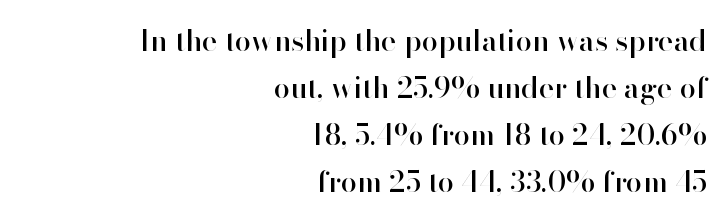
The image shows 29 px sans-serif type, upright; set right-aligned, normal line spacing (1.62x), normal letter spacing, not underlined; high stroke contrast and a small x-height.
